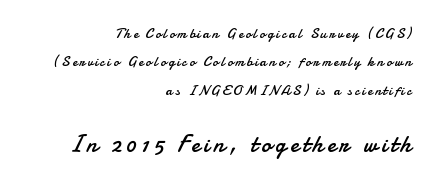
The image shows 24 px text type; set right-aligned, loose line spacing (2.03x), not underlined; the second (bottom) block is 1.71x larger.
